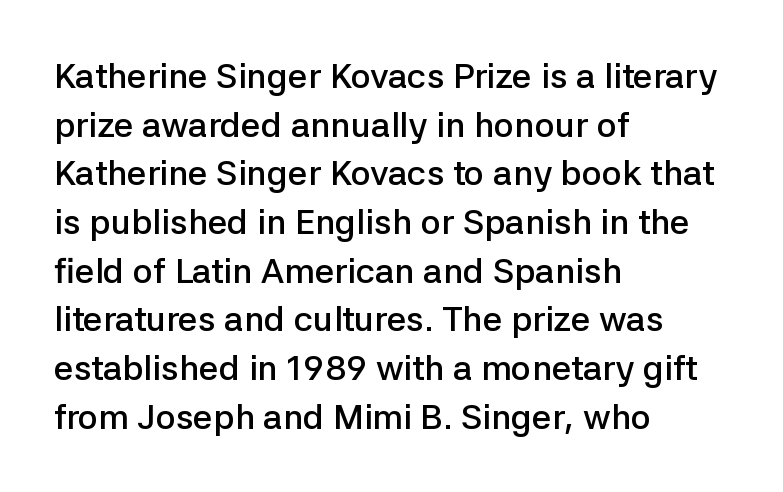
Is the letter spacing exaggerated? No — it looks like the ordinary default. These lines are composed in type without serifs. The typesetting leans somewhat heavy: a semibold. A typesetter would call this proportional, since set widths differ per character. The paragraph shown leans on its left margin.
